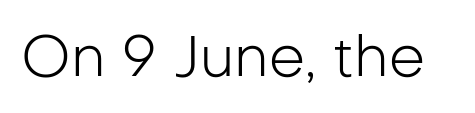
{"serif": "no", "italic": "no", "bold": "no", "weight": "light", "width": "normal", "stroke_contrast": "low", "x_height": "medium", "monospaced": "no", "underline": "no", "letter_spacing": "normal", "letter_spacing_em": 0.0, "glyph_px": 57}
